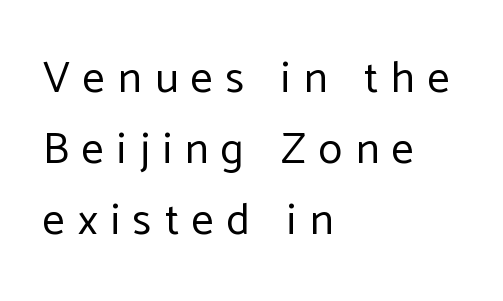
Q: Is the text bold? A: No.
Q: Is the text italic (slanted)? A: No, it is upright.
Q: Is the typeface a serif or a sans-serif typeface? A: Sans-serif.
Q: Is the text underlined? A: No.
Q: How is the paragraph aligned? A: Left-aligned.
Q: Is the spacing between letters normal or unusually wide? A: Unusually wide.
Q: Is the spacing between lines tight, normal or loose? A: Normal.
Q: Width (condensed, normal, or wide)? A: Normal.
Q: Stroke contrast? A: Low.
Q: x-height? A: Medium.
Q: Monospaced? A: No.
